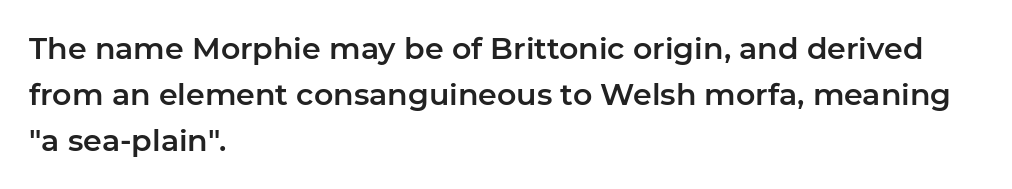
The image shows 30 px sans-serif type, upright; set left-aligned, normal line spacing (1.54x), normal letter spacing, not underlined; low stroke contrast and a medium x-height.
